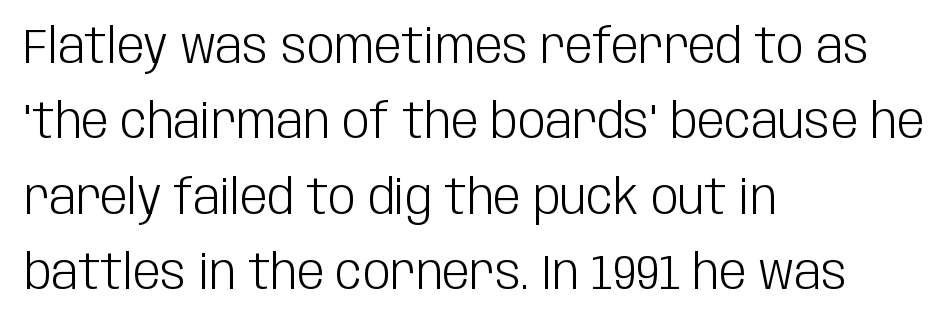
The image shows 49 px light, condensed sans-serif type, upright; set left-aligned, normal line spacing (1.54x), normal letter spacing, not underlined; low stroke contrast and a large x-height.
